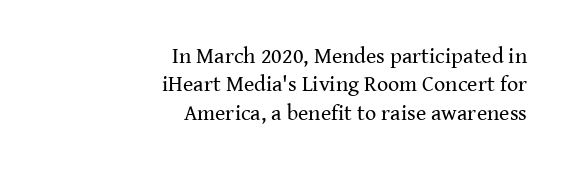
Inter-character spacing is left at the font's built-in metrics. Horizontal alignment here is rightward, an uncommon choice for prose. This sample uses an upright cut, with every glyph sitting square on the baseline. Type without underlining. Compared with a typical body face, this is equally light or lighter still. How would I describe the line gaps? Plain and ordinary.
